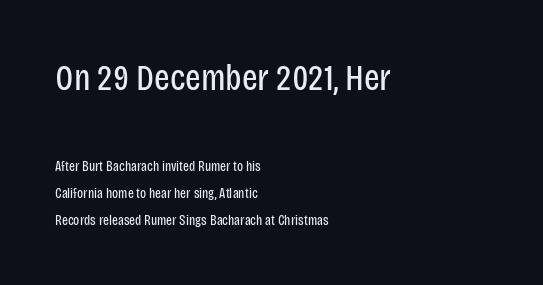
The image shows 37 px regular-weight, condensed sans-serif type, upright; set left-aligned, loose line spacing (1.95x), normal letter spacing, not underlined; the first (top) block is 2.64x larger; low stroke contrast and a large x-height.
